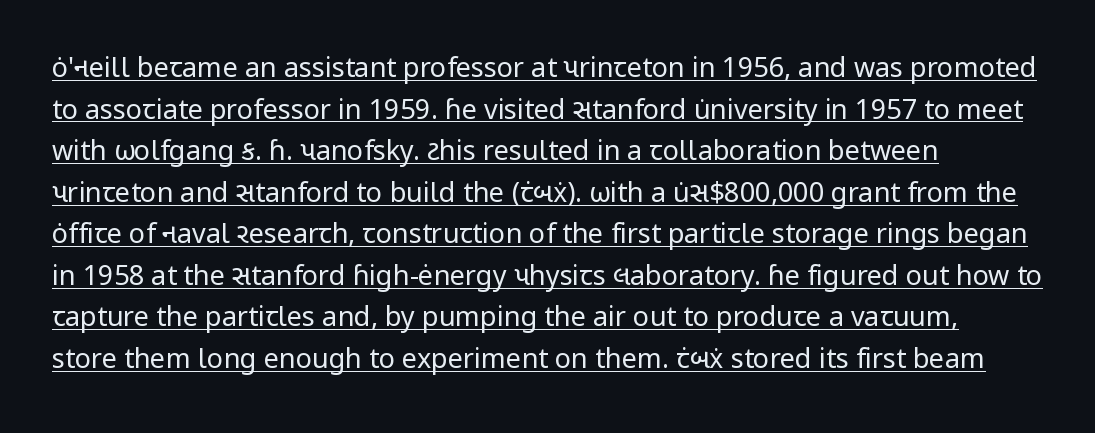
{"italic": "no", "bold": "no", "underline": "yes", "align": "left", "line_spacing": "normal", "line_spacing_ratio": 1.54, "letter_spacing": "normal", "letter_spacing_em": 0.0, "glyph_px": 27}
